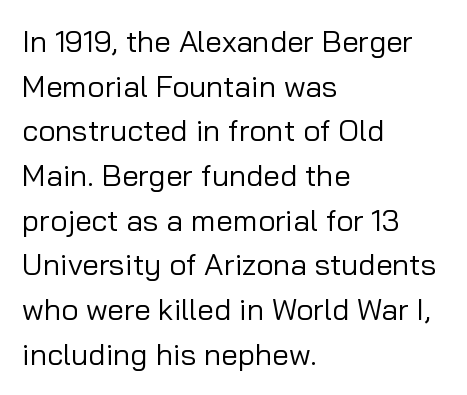
Q: Is the text bold? A: No.
Q: Is the text italic (slanted)? A: No, it is upright.
Q: Is the typeface a serif or a sans-serif typeface? A: Sans-serif.
Q: Is the text underlined? A: No.
Q: How is the paragraph aligned? A: Left-aligned.
Q: Is the spacing between letters normal or unusually wide? A: Normal.
Q: Is the spacing between lines tight, normal or loose? A: Normal.
Q: Width (condensed, normal, or wide)? A: Normal.
Q: Stroke contrast? A: Low.
Q: x-height? A: Medium.
Q: Monospaced? A: No.
